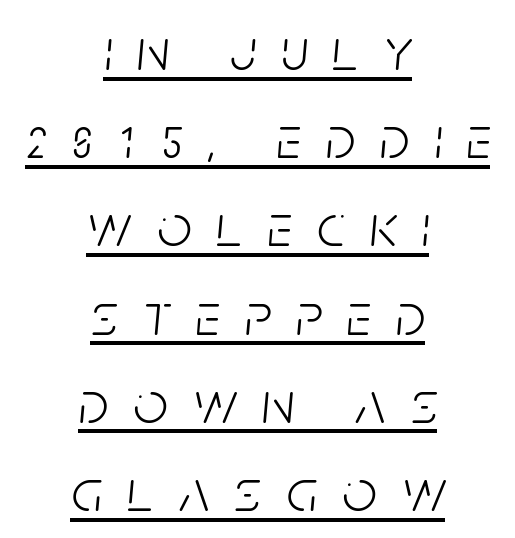
Q: Is the text bold? A: No.
Q: Is the text italic (slanted)? A: Yes, it leans right by about 5 degrees.
Q: Is the text underlined? A: Yes.
Q: How is the paragraph aligned? A: Centered.
Q: Is the spacing between letters normal or unusually wide? A: Unusually wide.
Q: Is the spacing between lines tight, normal or loose? A: Normal.
Q: Width (condensed, normal, or wide)? A: Condensed.
Q: Stroke contrast? A: Low.
Q: x-height? A: Large.
Q: Monospaced? A: No.
